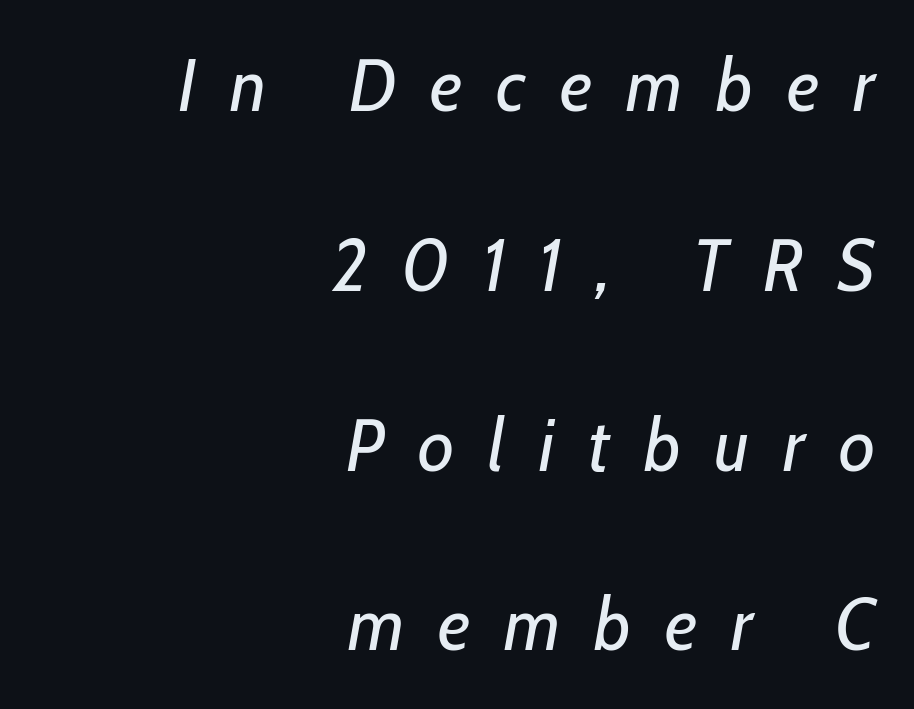
{"italic": "yes", "lean": "right", "slant_degrees": 10, "bold": "no", "weight": "regular", "width": "condensed", "stroke_contrast": "low", "x_height": "medium", "monospaced": "no", "underline": "no", "align": "right", "line_spacing": "loose", "line_spacing_ratio": 2.43, "letter_spacing": "wide", "letter_spacing_em": 0.46, "glyph_px": 74}
